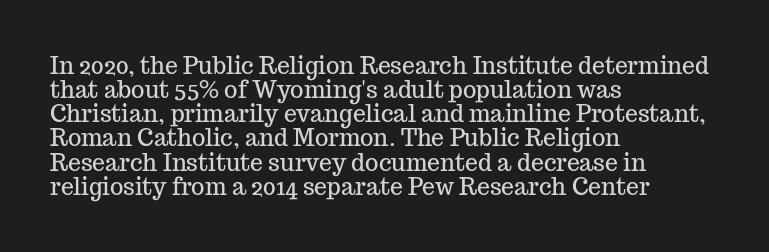
A typesetter would call this zero additional tracking. When letters stand straight like this, we call the style roman or upright. Where is the straight margin? On the left. Each new line begins almost immediately beneath the previous one. The space beneath each line is pristine and unruled.
